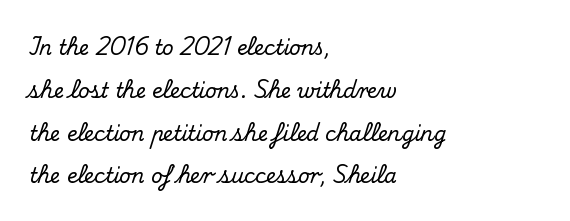
Q: Is the text italic (slanted)? A: Yes.
Q: Is the text underlined? A: No.
Q: How is the paragraph aligned? A: Left-aligned.
Q: Is the spacing between letters normal or unusually wide? A: Normal.
Q: Is the spacing between lines tight, normal or loose? A: Loose.
